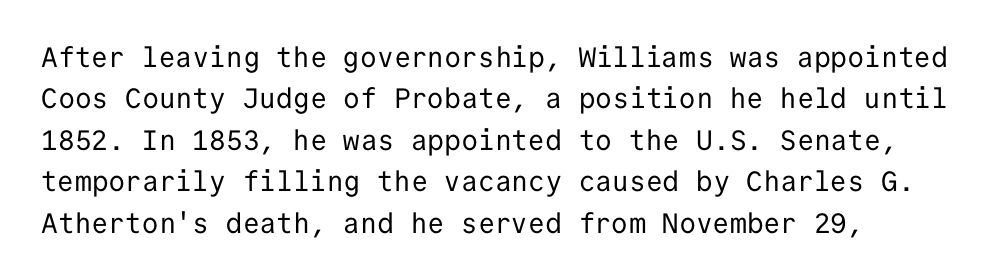
The letters march in equal steps, a hallmark of fixed-pitch type. These lines are composed in type without serifs. Characters remain perfectly vertical along every line. The letters look calm and open, with moderate or lighter stems.
